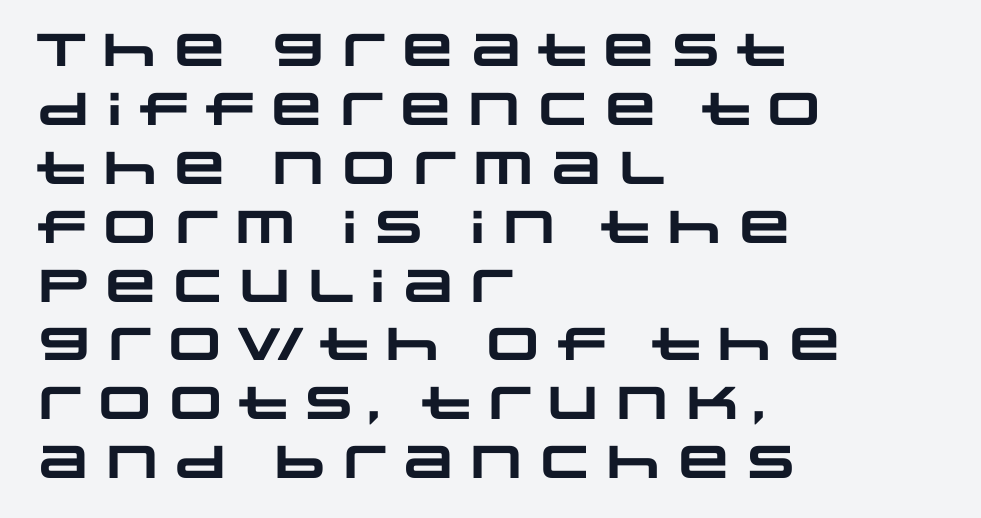
{"serif": "no", "bold": "yes", "weight": "heavy", "width": "wide", "stroke_contrast": "low", "x_height": "large", "monospaced": "no", "underline": "no", "align": "left", "line_spacing": "normal", "line_spacing_ratio": 1.28, "letter_spacing": "normal", "letter_spacing_em": 0.0, "glyph_px": 46}
